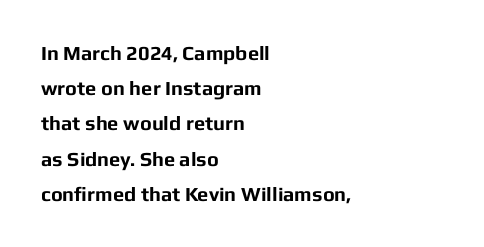
Caption: multi-line text, flush left, ragged right. Notice how thick the strokes are: this is what a full bold looks like. In terms of posture, this sample is upright. Does extra space separate the letters? No, they use regular spacing. The area under the type is left untouched.
